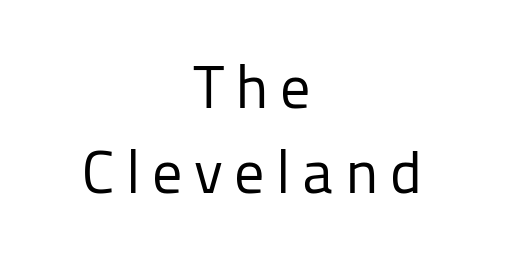
{"serif": "no", "italic": "no", "bold": "no", "weight": "regular", "width": "normal", "stroke_contrast": "low", "x_height": "medium", "monospaced": "no", "underline": "no", "align": "center", "line_spacing": "normal", "line_spacing_ratio": 1.41, "glyph_px": 60}
